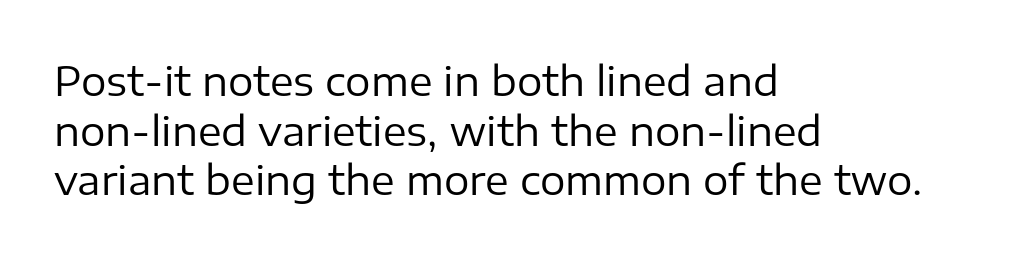
Q: Is the text bold? A: No.
Q: Is the text italic (slanted)? A: No, it is upright.
Q: Is the typeface a serif or a sans-serif typeface? A: Sans-serif.
Q: Is the text underlined? A: No.
Q: How is the paragraph aligned? A: Left-aligned.
Q: Is the spacing between letters normal or unusually wide? A: Normal.
Q: Width (condensed, normal, or wide)? A: Normal.
Q: Stroke contrast? A: Low.
Q: x-height? A: Medium.
Q: Monospaced? A: No.
